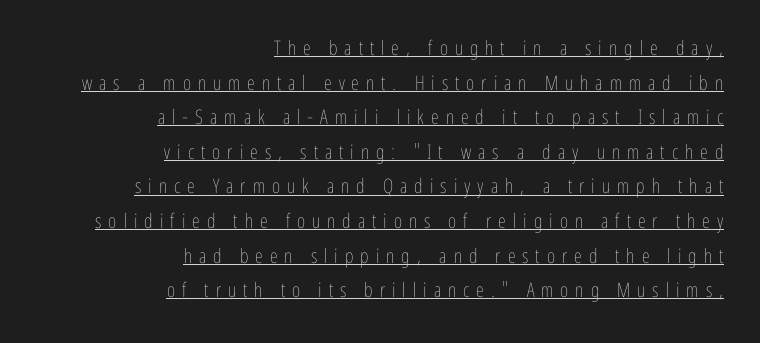
{"italic": "no", "bold": "no", "underline": "yes", "align": "right", "line_spacing_ratio": 1.73, "letter_spacing": "wide", "letter_spacing_em": 0.35, "glyph_px": 20}
